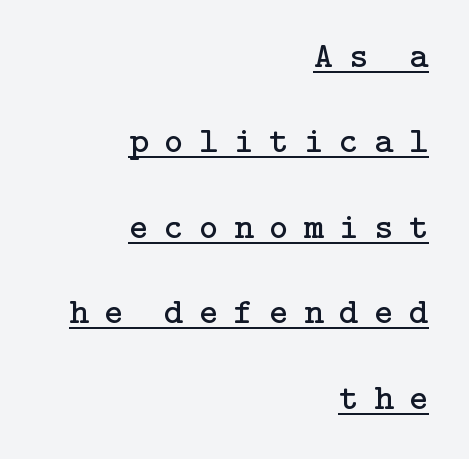
{"serif": "yes", "italic": "no", "bold": "no", "weight": "regular", "width": "normal", "stroke_contrast": "low", "x_height": "medium", "underline": "yes", "align": "right", "line_spacing": "loose", "line_spacing_ratio": 2.31, "letter_spacing": "wide", "letter_spacing_em": 0.42, "glyph_px": 37}
